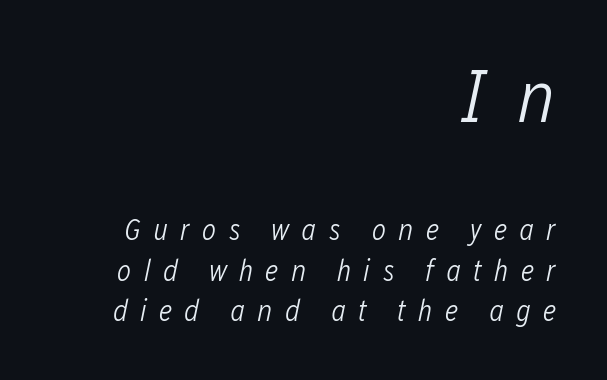
Q: Is the text bold? A: No.
Q: Is the text italic (slanted)? A: Yes, it leans right by about 12 degrees.
Q: Is the text underlined? A: No.
Q: How is the paragraph aligned? A: Right-aligned.
Q: Is the spacing between letters normal or unusually wide? A: Unusually wide.
Q: Is the spacing between lines tight, normal or loose? A: Normal.
Q: Which block of text is set in a larger size, the first (top) or the second (bottom)? A: The first (top) one.
Q: Width (condensed, normal, or wide)? A: Condensed.
Q: Stroke contrast? A: Low.
Q: x-height? A: Medium.
Q: Monospaced? A: No.
